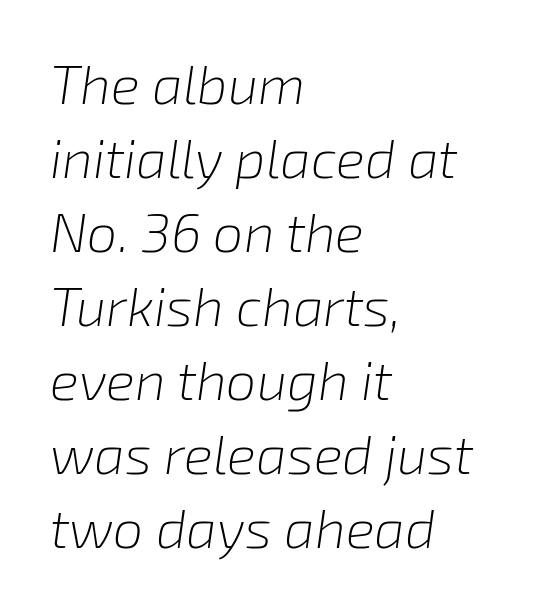
Q: Is the text bold? A: No.
Q: Is the text italic (slanted)? A: Yes, it leans right by about 8 degrees.
Q: Is the text underlined? A: No.
Q: How is the paragraph aligned? A: Left-aligned.
Q: Is the spacing between letters normal or unusually wide? A: Normal.
Q: Is the spacing between lines tight, normal or loose? A: Normal.
Q: Width (condensed, normal, or wide)? A: Normal.
Q: Stroke contrast? A: Low.
Q: x-height? A: Medium.
Q: Monospaced? A: No.
